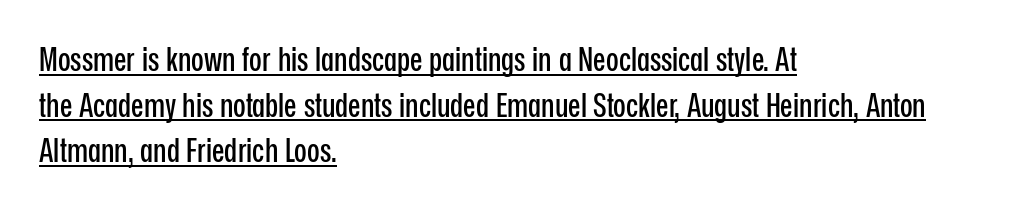
The specimen reads as upright at a glance. Descenders here cross a horizontal rule under the line. What kind of face is this? One without serifs — a sans. The rag falls on the right side of this text block. Each word holds together tightly as a unit, with standard inter-letter gaps.
